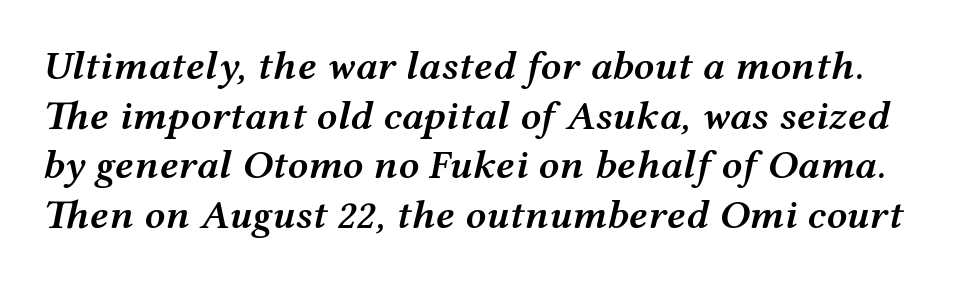
The image shows 41 px semibold, wide type, italic (leaning right); set line spacing 1.21x, normal letter spacing, not underlined; medium stroke contrast and a medium x-height.
